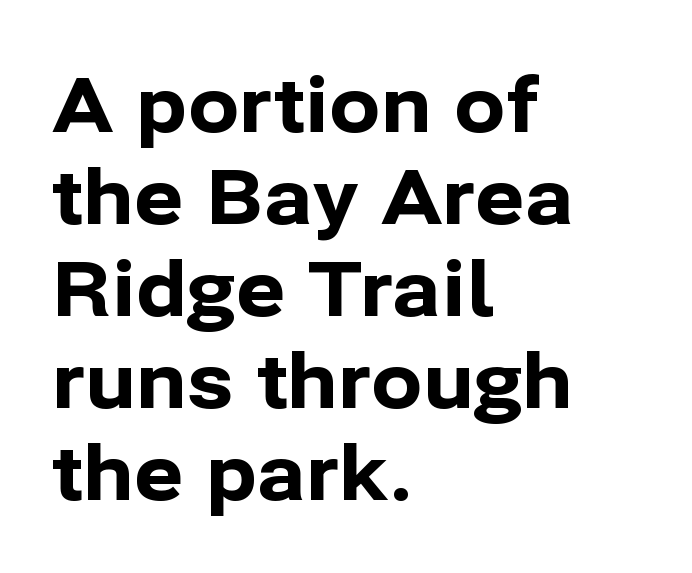
Q: Is the text bold? A: Yes.
Q: Is the text italic (slanted)? A: No, it is upright.
Q: Is the typeface a serif or a sans-serif typeface? A: Sans-serif.
Q: Is the text underlined? A: No.
Q: How is the paragraph aligned? A: Left-aligned.
Q: Is the spacing between letters normal or unusually wide? A: Normal.
Q: Width (condensed, normal, or wide)? A: Normal.
Q: Stroke contrast? A: Low.
Q: x-height? A: Medium.
Q: Monospaced? A: No.
